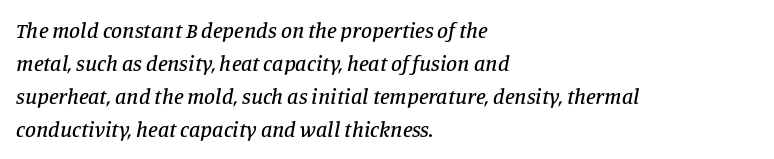
The compositor pushed each line to the left boundary. Underline: absent. Reading down the column, the eye jumps a familiar distance to each next line. Does the lettering tilt? It does — this is italic.
